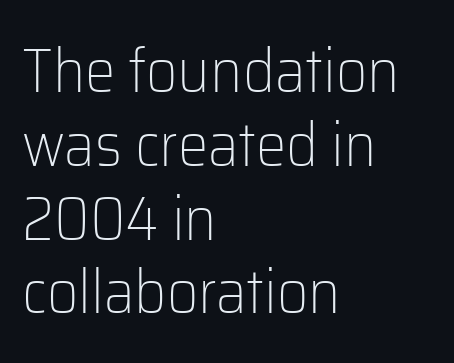
The image shows 61 px light sans-serif type, upright; set left-aligned, line spacing 1.21x, normal letter spacing, not underlined; low stroke contrast and a medium x-height.
